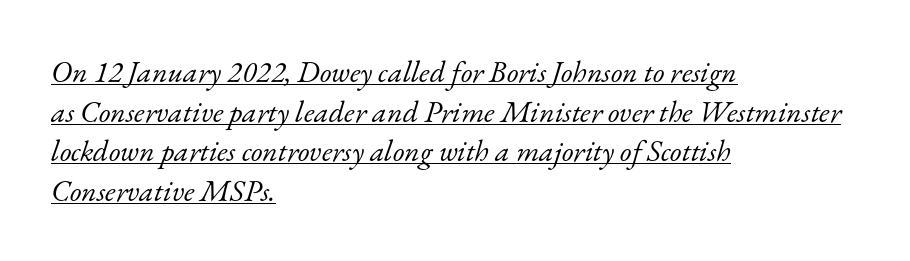
{"serif": "yes", "italic": "yes", "lean": "right", "slant_degrees": 17, "bold": "no", "weight": "light", "width": "normal", "stroke_contrast": "low", "x_height": "small", "monospaced": "no", "underline": "yes", "align": "left", "line_spacing": "normal", "line_spacing_ratio": 1.32, "letter_spacing": "normal", "letter_spacing_em": 0.0, "glyph_px": 30}
